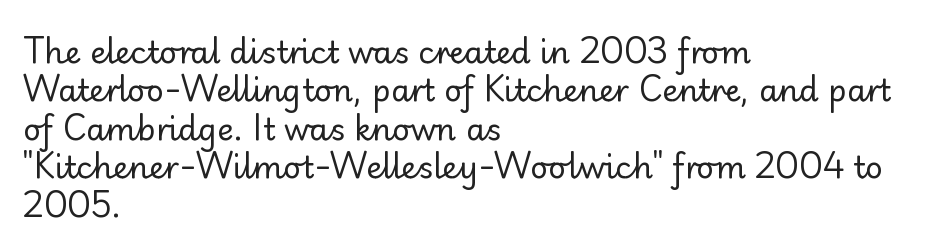
{"serif": "no", "italic": "no", "bold": "no", "weight": "regular", "width": "normal", "stroke_contrast": "low", "x_height": "small", "monospaced": "no", "underline": "no", "align": "left", "line_spacing_ratio": 1.24, "letter_spacing": "normal", "letter_spacing_em": 0.0, "glyph_px": 31}
